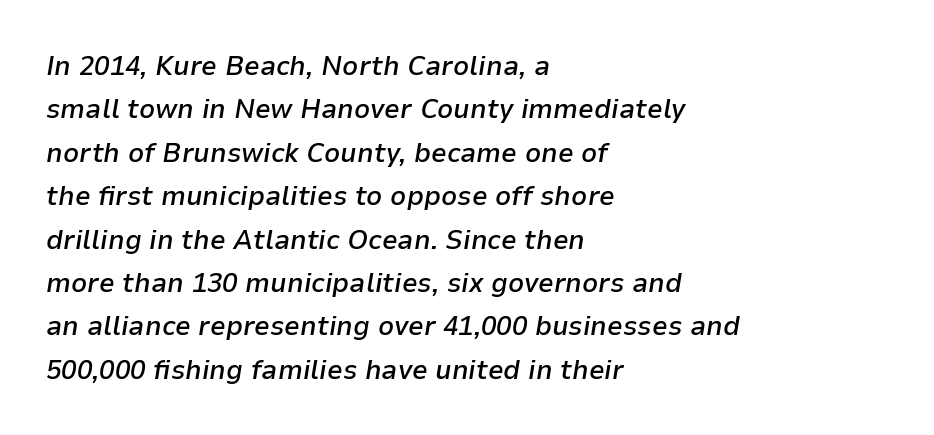
{"italic": "yes", "lean": "right", "slant_degrees": 9, "bold": "semi", "weight": "semibold", "width": "normal", "stroke_contrast": "low", "x_height": "medium", "monospaced": "no", "underline": "no", "align": "left", "line_spacing": "normal", "line_spacing_ratio": 1.55, "letter_spacing": "normal", "letter_spacing_em": 0.0, "glyph_px": 28}
